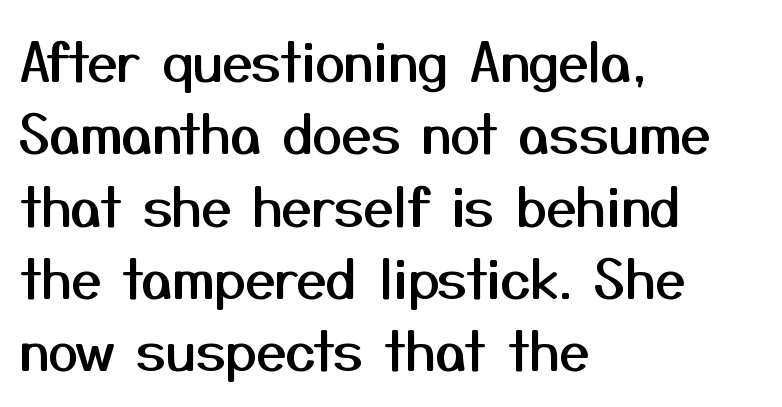
Rendered with straight, roman letterforms. Check under the words: just untouched page. This sample has the flowing, uneven cadence of proportional lettering. Left-aligned paragraph, ragged on the right. The designer went with a sans here, leaving each stem footless. A typesetter would call this leading conventional body-copy spacing.
